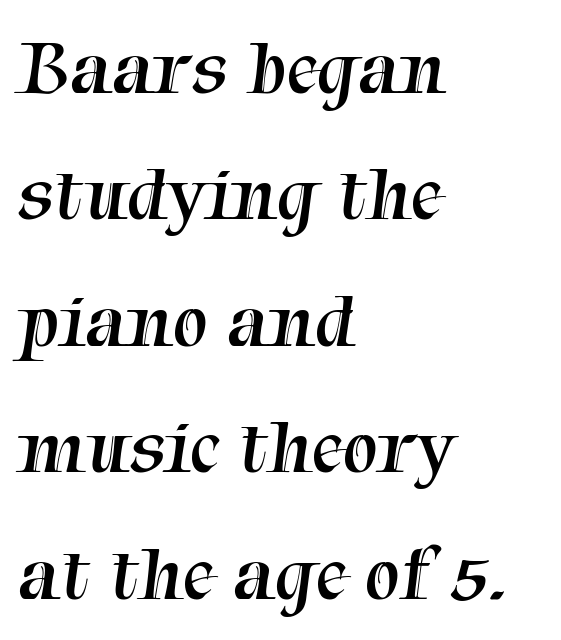
The weight would be labelled regular, book, light, or lighter still. These lines are rendered in a variable-pitch font. Where is the straight margin? On the left. The typeface chosen for these lines features serifs. A typesetter would call this zero additional tracking.
